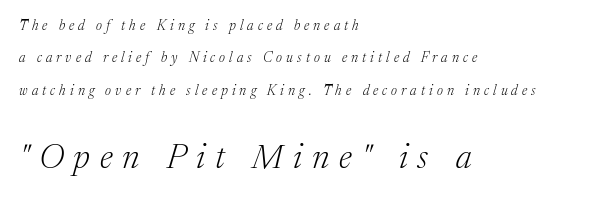
Q: Is the text bold? A: No.
Q: Is the text italic (slanted)? A: Yes, it leans right by about 17 degrees.
Q: Is the typeface a serif or a sans-serif typeface? A: Serif.
Q: Is the text underlined? A: No.
Q: How is the paragraph aligned? A: Left-aligned.
Q: Is the spacing between letters normal or unusually wide? A: Unusually wide.
Q: Is the spacing between lines tight, normal or loose? A: Loose.
Q: Which block of text is set in a larger size, the first (top) or the second (bottom)? A: The second (bottom) one.
Q: Width (condensed, normal, or wide)? A: Normal.
Q: Stroke contrast? A: Medium.
Q: x-height? A: Medium.
Q: Monospaced? A: No.
